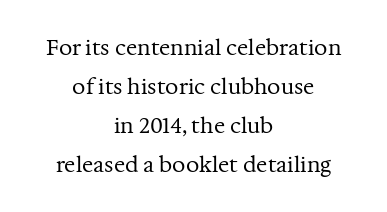
The image shows 21 px text type, upright; set centered, line spacing 1.86x, normal letter spacing, not underlined.
